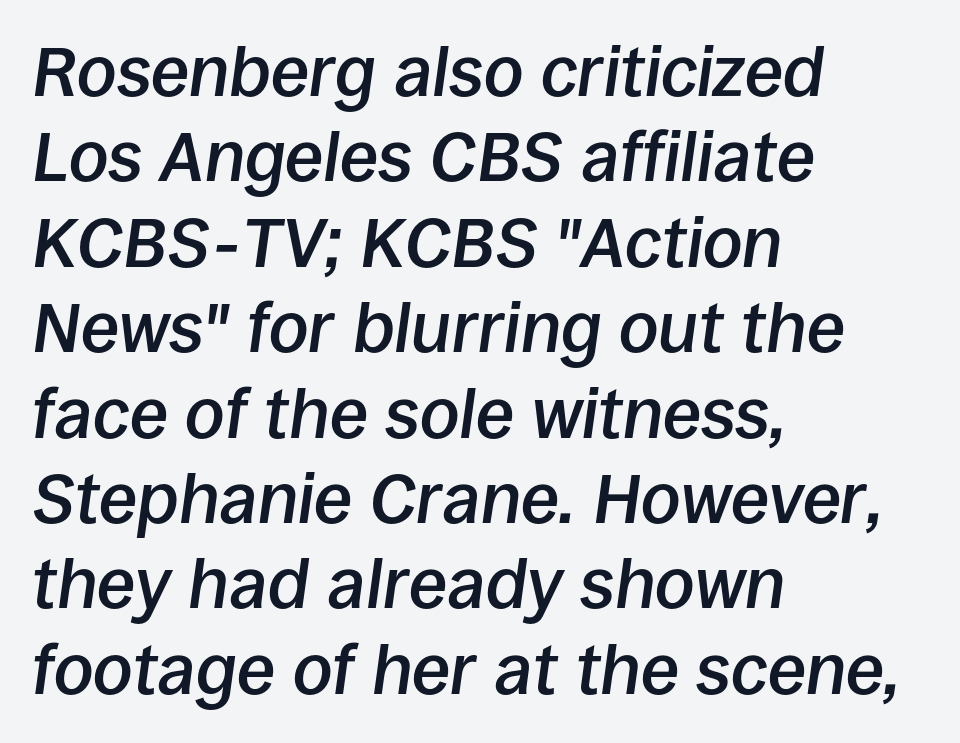
Q: Is the text bold? A: Semi-bold.
Q: Is the text italic (slanted)? A: Yes, it leans right by about 8 degrees.
Q: Is the text underlined? A: No.
Q: How is the paragraph aligned? A: Left-aligned.
Q: Is the spacing between letters normal or unusually wide? A: Normal.
Q: Width (condensed, normal, or wide)? A: Normal.
Q: Stroke contrast? A: Low.
Q: x-height? A: Large.
Q: Monospaced? A: No.
